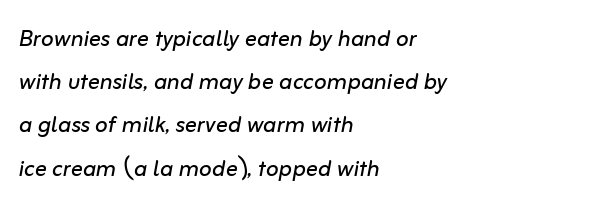
Q: Is the text bold? A: No.
Q: Is the text italic (slanted)? A: Yes, it leans right by about 10 degrees.
Q: Is the text underlined? A: No.
Q: How is the paragraph aligned? A: Left-aligned.
Q: Is the spacing between letters normal or unusually wide? A: Normal.
Q: Is the spacing between lines tight, normal or loose? A: Normal.
Q: Width (condensed, normal, or wide)? A: Normal.
Q: Stroke contrast? A: Low.
Q: x-height? A: Medium.
Q: Monospaced? A: No.
